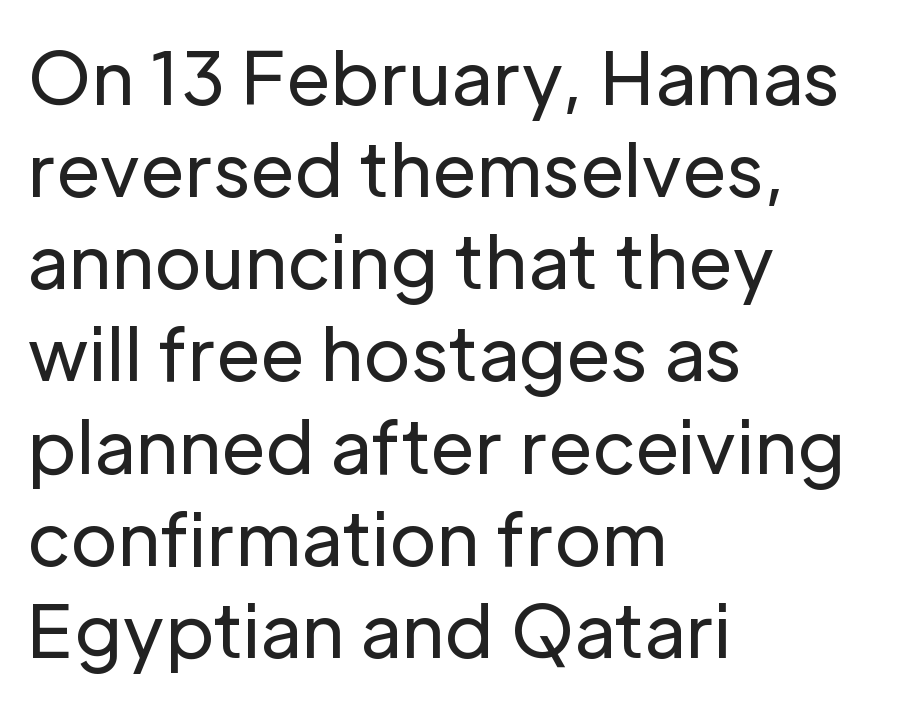
The typesetting does not lean heavy: it is not bold. Normally led — the rows are evenly, conventionally spaced. You could not count columns in this text — the font is proportionally spaced. Letter spacing: default. All the whitespace from short lines collects on the right. The face used here is a sans, in the tradition of grotesques and geometrics.
